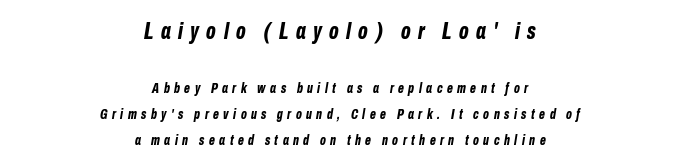
The image shows 23 px bold type, italic (leaning right); set centered, line spacing 1.88x, unusually wide letter spacing (+0.32 em), not underlined; the first (top) block is 1.64x larger.
